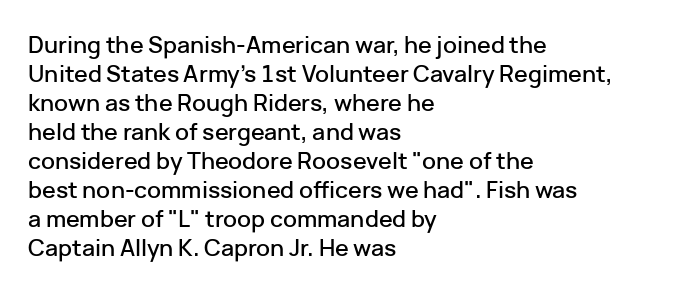
The image shows 23 px text type, upright; set left-aligned, normal line spacing (1.26x), normal letter spacing, not underlined.
